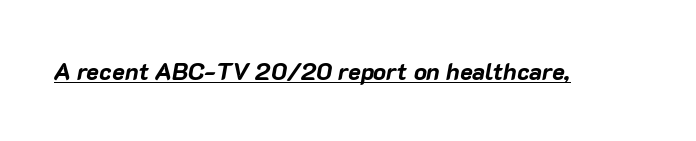
Chunky letters — that's bold for sure. Would a proofreader flag this as italicized? Yes. Underline: present. Letter spacing: default.
